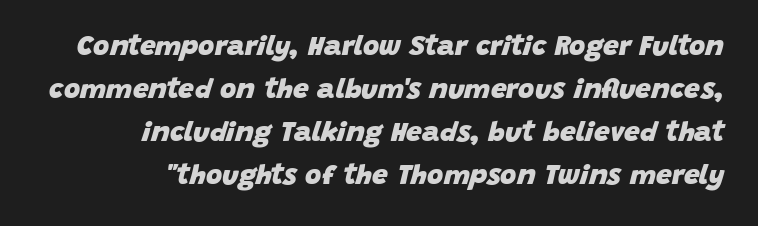
{"italic": "yes", "lean": "right", "slant_degrees": 15, "bold": "yes", "weight": "heavy", "width": "normal", "stroke_contrast": "low", "x_height": "large", "monospaced": "no", "underline": "no", "align": "right", "line_spacing": "normal", "line_spacing_ratio": 1.53, "letter_spacing": "normal", "letter_spacing_em": 0.0, "glyph_px": 28}
